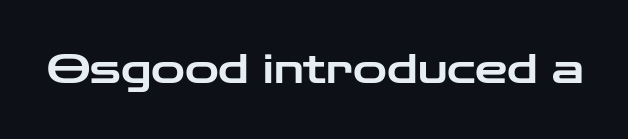
{"serif": "no", "italic": "no", "width": "wide", "stroke_contrast": "low", "x_height": "medium", "monospaced": "no", "underline": "no", "letter_spacing": "normal", "letter_spacing_em": 0.0, "glyph_px": 41}
